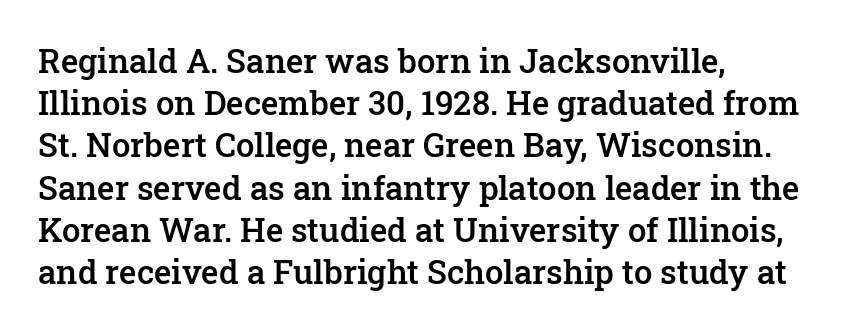
{"serif": "yes", "italic": "no", "bold": "semi", "weight": "semibold", "width": "normal", "stroke_contrast": "low", "x_height": "medium", "monospaced": "no", "underline": "no", "align": "left", "line_spacing": "normal", "line_spacing_ratio": 1.28, "letter_spacing": "normal", "letter_spacing_em": 0.0, "glyph_px": 33}
